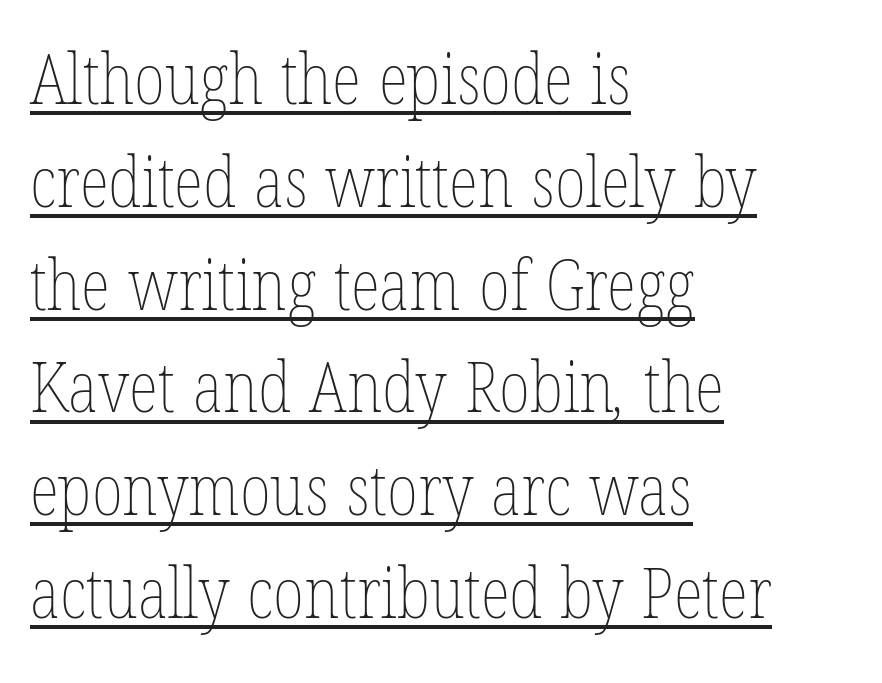
{"bold": "no", "weight": "thin", "width": "condensed", "stroke_contrast": "low", "x_height": "medium", "monospaced": "no", "underline": "yes", "align": "left", "line_spacing": "normal", "line_spacing_ratio": 1.49, "letter_spacing": "normal", "letter_spacing_em": 0.0, "glyph_px": 69}
